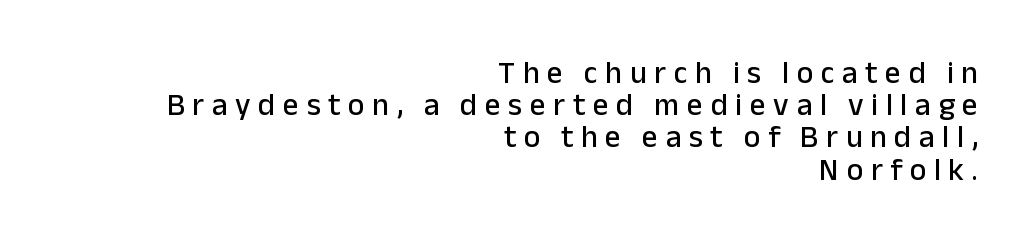
No italicization has been applied; the sample stays upright. This block would grow much taller if given ordinary leading; it's compressed now. This sample is right-justified, so line beginnings fall wherever the words allow. Regarding serifs, this sample does without them. This sample uses expanded letter spacing, leaving extra air between glyphs.
